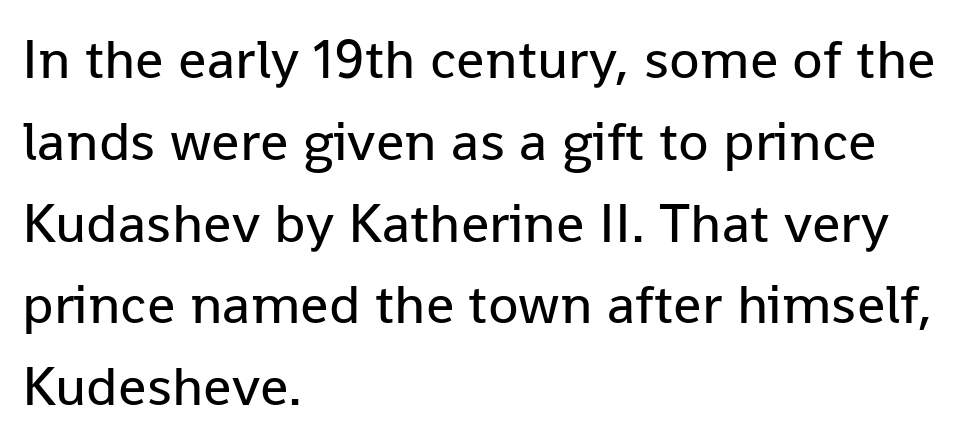
Q: Is the text bold? A: No.
Q: Is the text italic (slanted)? A: No, it is upright.
Q: Is the typeface a serif or a sans-serif typeface? A: Sans-serif.
Q: Is the text underlined? A: No.
Q: How is the paragraph aligned? A: Left-aligned.
Q: Is the spacing between letters normal or unusually wide? A: Normal.
Q: Is the spacing between lines tight, normal or loose? A: Normal.
Q: Width (condensed, normal, or wide)? A: Normal.
Q: Stroke contrast? A: Low.
Q: x-height? A: Medium.
Q: Monospaced? A: No.
